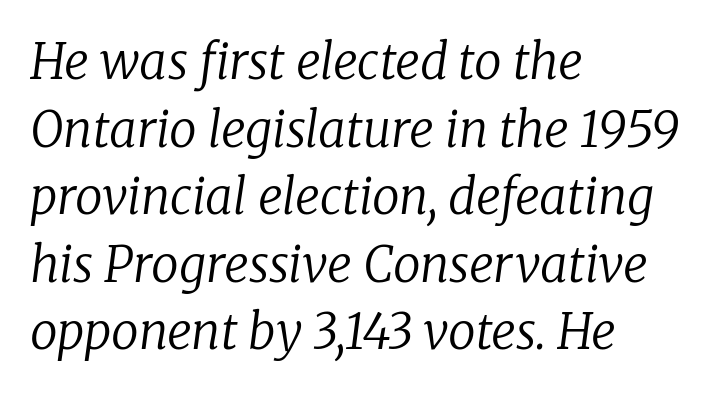
Q: Is the text bold? A: No.
Q: Is the text italic (slanted)? A: Yes, it leans right by about 8 degrees.
Q: Is the typeface a serif or a sans-serif typeface? A: Serif.
Q: Is the text underlined? A: No.
Q: How is the paragraph aligned? A: Left-aligned.
Q: Is the spacing between letters normal or unusually wide? A: Normal.
Q: Is the spacing between lines tight, normal or loose? A: Normal.
Q: Width (condensed, normal, or wide)? A: Normal.
Q: Stroke contrast? A: Low.
Q: x-height? A: Medium.
Q: Monospaced? A: No.
